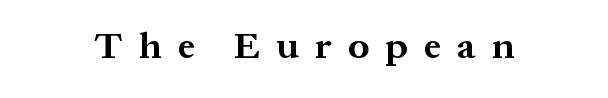
{"serif": "yes", "italic": "no", "bold": "yes", "weight": "bold", "width": "normal", "stroke_contrast": "medium", "x_height": "medium", "monospaced": "no", "underline": "no", "letter_spacing": "wide", "letter_spacing_em": 0.45, "glyph_px": 37}
